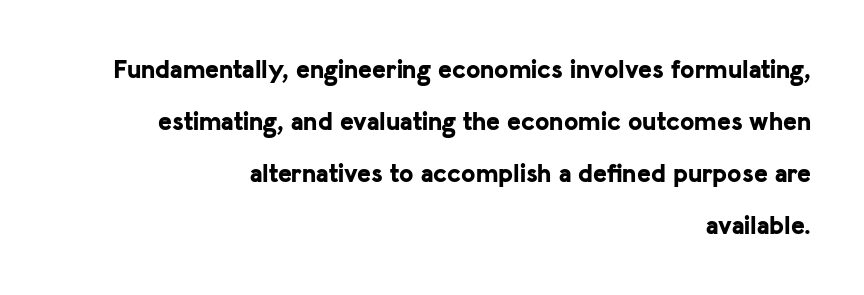
{"italic": "no", "bold": "yes", "underline": "no", "align": "right", "line_spacing": "loose", "line_spacing_ratio": 2.0, "letter_spacing": "normal", "letter_spacing_em": 0.0, "glyph_px": 26}
